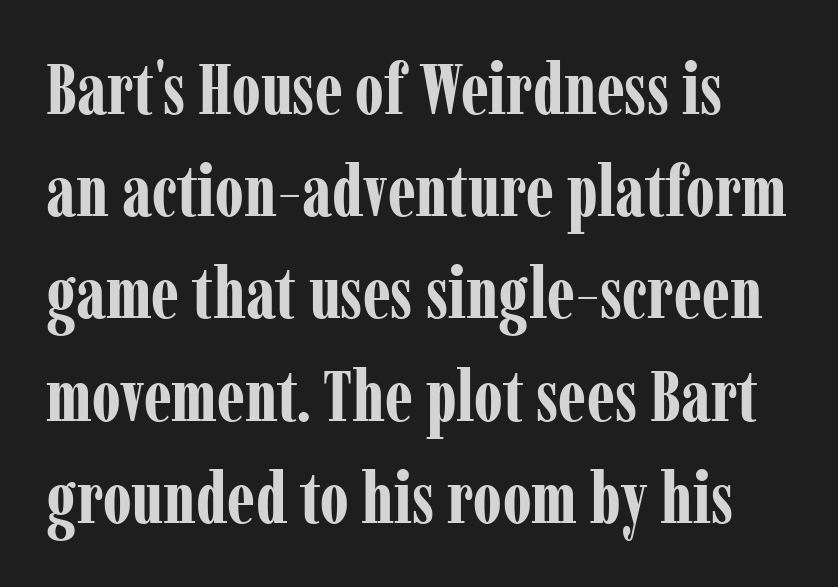
The baseline area is clear. Here the designer chose a conventional face with non-uniform glyph widths. If you measured baseline to baseline, you'd find a middling distance. Between one letter and the next there's only the usual sliver of space.
